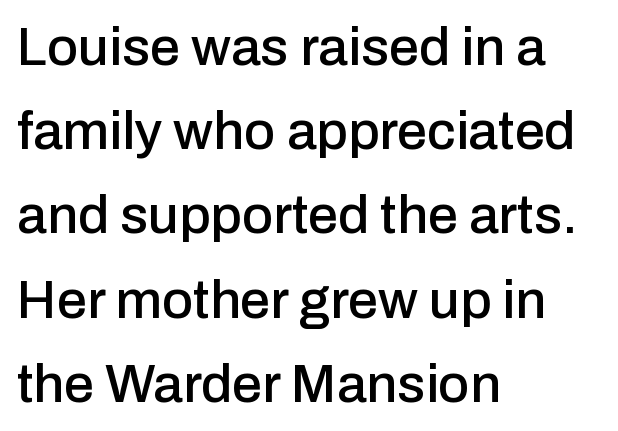
You could not count columns in this text — the font is proportionally spaced. Short note: letters normally spaced. This rendering features lettering with no underline. One-word summary of the alignment: left. Vertically, the passage feels balanced, rows spaced as you'd expect.
